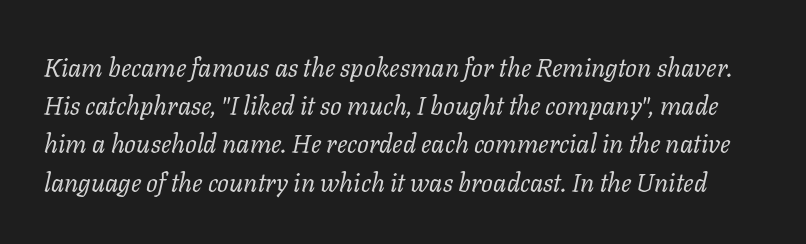
{"italic": "yes", "lean": "right", "slant_degrees": 11, "bold": "no", "underline": "no", "line_spacing": "normal", "line_spacing_ratio": 1.47, "letter_spacing": "normal", "letter_spacing_em": 0.0, "glyph_px": 26}
